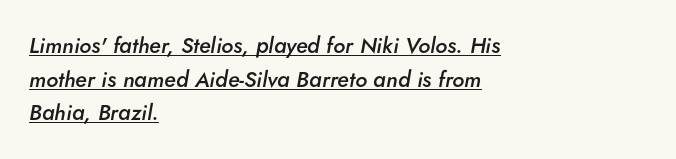
The image shows 22 px text type, italic (leaning right); set left-aligned, normal line spacing (1.53x), normal letter spacing, underlined.
